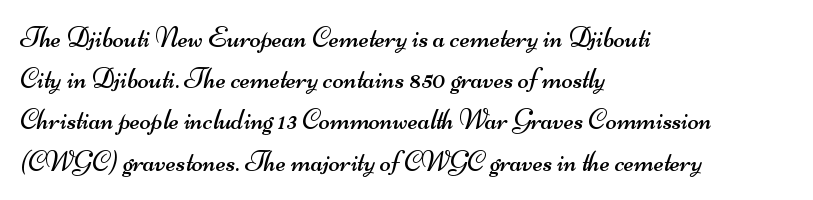
The rendering anchors every line to the left-hand side. Weight: not bold — regular or lighter. Vertical spacing — default. Stroke terminals: plain, sans-serif. The area under the type is left untouched. You could call the tracking neutral — neither tight nor loose.
